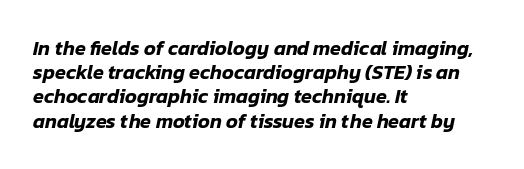
{"italic": "yes", "lean": "right", "slant_degrees": 12, "underline": "no", "align": "left", "line_spacing_ratio": 1.21, "letter_spacing": "normal", "letter_spacing_em": 0.0, "glyph_px": 20}
